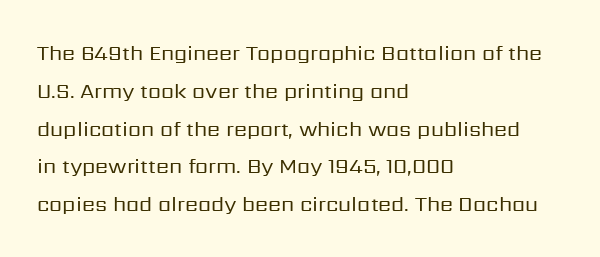
Words appear dense and cohesive because spacing is normal. This rendering features lettering with no underline. Think standard paragraph weight, or any step lighter than that. The paragraph shown leans on its left margin.
